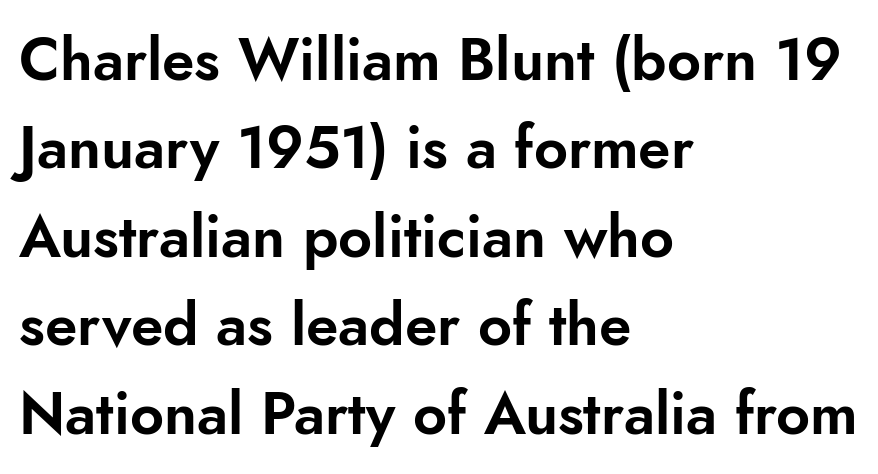
The image shows 59 px sans-serif type, upright; set left-aligned, normal line spacing (1.5x), normal letter spacing, not underlined; low stroke contrast and a small x-height.
